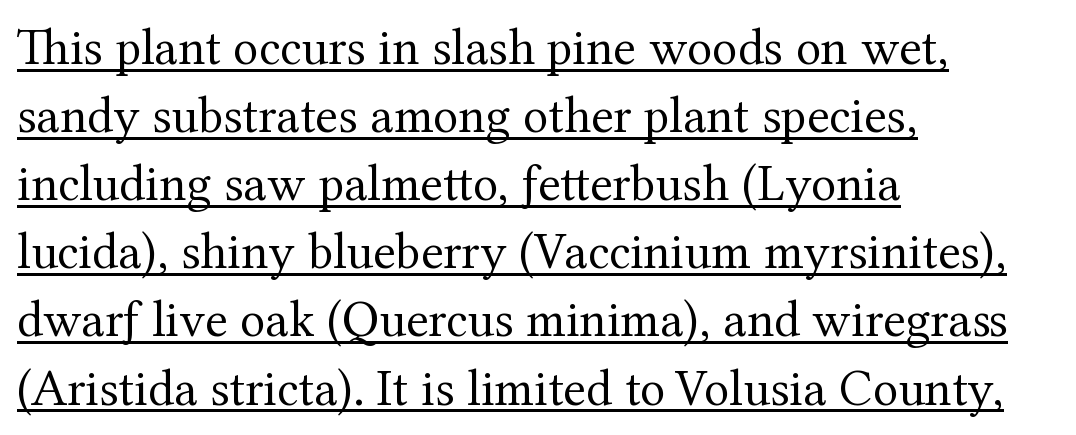
The space between consecutive lines is moderate. Note: serifs present on the glyphs. Underlined type. Weight class: somewhere from thin through regular. When letters stand straight like this, we call the style roman or upright. These lines stack with their left ends in a neat column.
